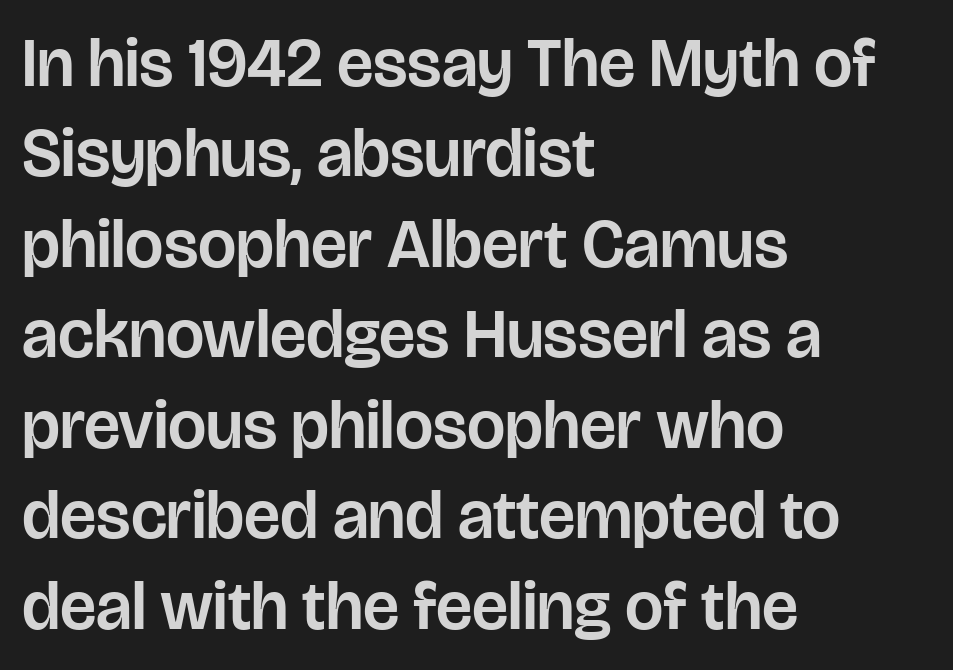
The image shows 68 px sans-serif type, upright; set left-aligned, normal line spacing (1.33x), normal letter spacing, not underlined; low stroke contrast and a large x-height.
